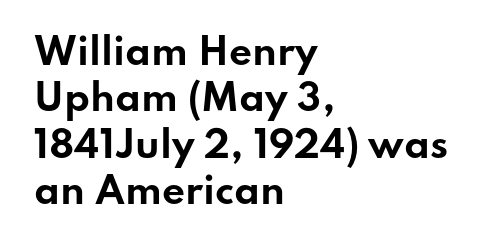
The image shows 36 px bold, wide sans-serif type, upright; set left-aligned, normal line spacing (1.29x), normal letter spacing, not underlined; low stroke contrast and a small x-height.
